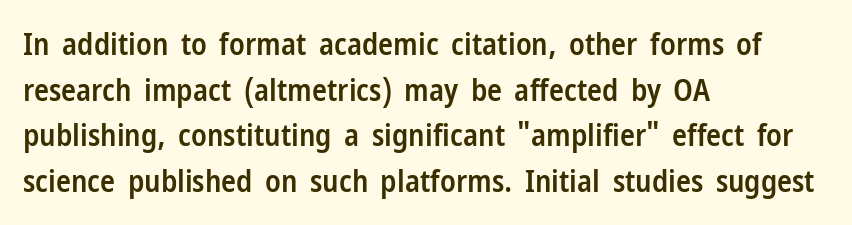
{"serif": "no", "italic": "no", "bold": "semi", "weight": "semibold", "width": "condensed", "stroke_contrast": "low", "x_height": "medium", "monospaced": "no", "underline": "no", "align": "left", "line_spacing": "normal", "line_spacing_ratio": 1.47, "letter_spacing": "normal", "letter_spacing_em": 0.0, "glyph_px": 31}
